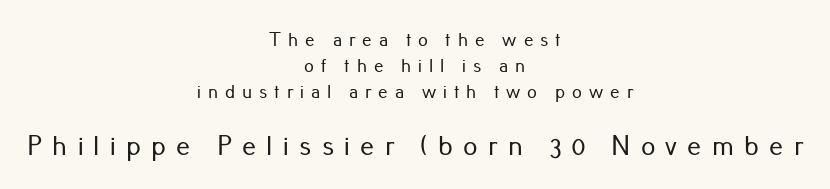
{"serif": "no", "italic": "no", "width": "normal", "stroke_contrast": "low", "x_height": "small", "monospaced": "no", "underline": "no", "align": "center", "line_spacing": "normal", "line_spacing_ratio": 1.37, "letter_spacing": "wide", "letter_spacing_em": 0.37, "larger_block": "second", "size_ratio": 1.47, "glyph_px": 28}
